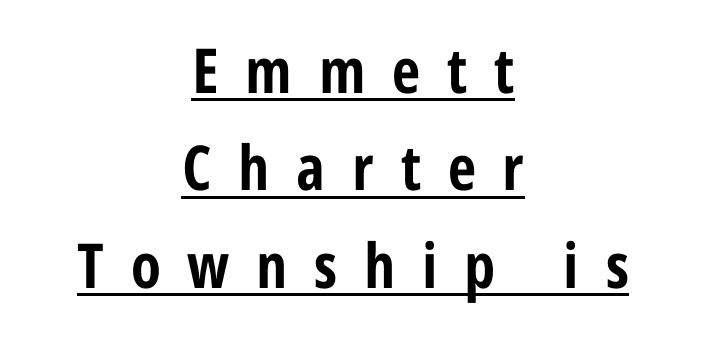
Q: Is the text bold? A: Yes.
Q: Is the text italic (slanted)? A: No, it is upright.
Q: Is the typeface a serif or a sans-serif typeface? A: Sans-serif.
Q: Is the text underlined? A: Yes.
Q: How is the paragraph aligned? A: Centered.
Q: Is the spacing between letters normal or unusually wide? A: Unusually wide.
Q: Is the spacing between lines tight, normal or loose? A: Normal.
Q: Width (condensed, normal, or wide)? A: Condensed.
Q: Stroke contrast? A: Low.
Q: x-height? A: Medium.
Q: Monospaced? A: No.
